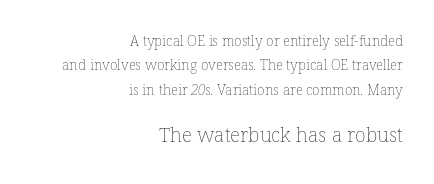
A typesetter would call this zero additional tracking. These lines are set flush right with a ragged left edge. No extra ink here — the face is not bold. The strip under each line holds only bare page. Caption: upper text group reduced, lower text group enlarged.
